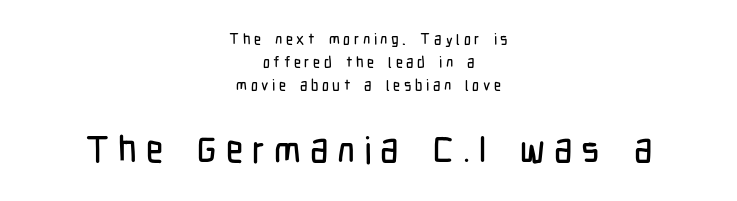
Q: Is the text italic (slanted)? A: No, it is upright.
Q: Is the typeface a serif or a sans-serif typeface? A: Sans-serif.
Q: Is the text underlined? A: No.
Q: How is the paragraph aligned? A: Centered.
Q: Is the spacing between letters normal or unusually wide? A: Unusually wide.
Q: Is the spacing between lines tight, normal or loose? A: Normal.
Q: Which block of text is set in a larger size, the first (top) or the second (bottom)? A: The second (bottom) one.
Q: Width (condensed, normal, or wide)? A: Condensed.
Q: Stroke contrast? A: Low.
Q: x-height? A: Medium.
Q: Monospaced? A: No.
